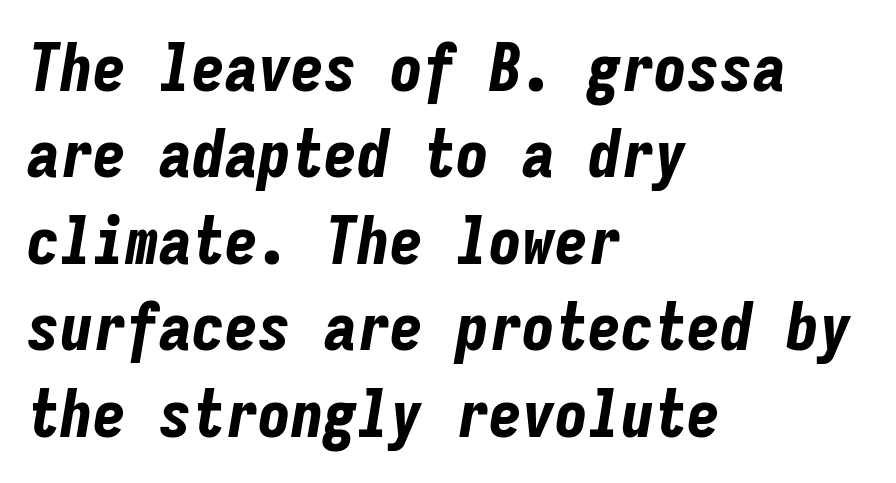
The image shows 66 px bold, condensed type, italic (leaning right), monospaced; set left-aligned, normal line spacing (1.31x), normal letter spacing, not underlined; low stroke contrast and a medium x-height.
